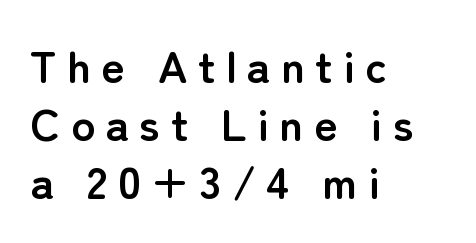
Q: Is the text bold? A: Yes.
Q: Is the text italic (slanted)? A: No, it is upright.
Q: Is the typeface a serif or a sans-serif typeface? A: Sans-serif.
Q: Is the text underlined? A: No.
Q: How is the paragraph aligned? A: Left-aligned.
Q: Is the spacing between letters normal or unusually wide? A: Unusually wide.
Q: Is the spacing between lines tight, normal or loose? A: Normal.
Q: Width (condensed, normal, or wide)? A: Normal.
Q: Stroke contrast? A: Low.
Q: x-height? A: Medium.
Q: Monospaced? A: No.
